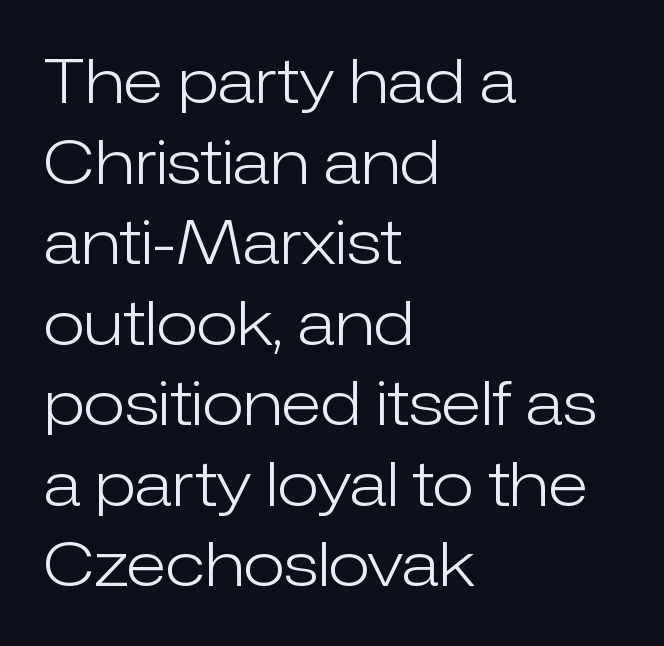
Does the type have serifs? No, each stem ends abruptly. Clear beneath every line of the passage. Does the leading feel generous? No, just average. Compared with a typical body face, this is equally light or lighter still. This is the regular roman posture of the typeface.
